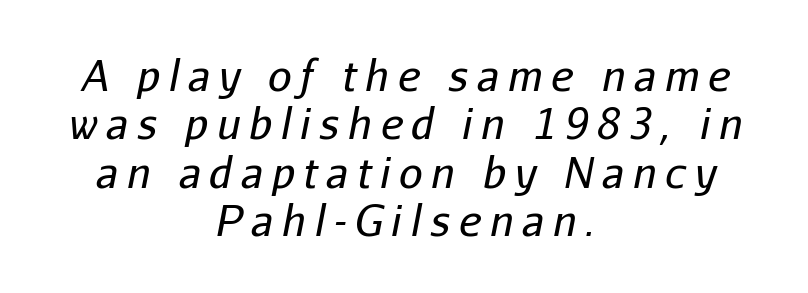
{"italic": "yes", "lean": "right", "slant_degrees": 11, "bold": "no", "weight": "regular", "width": "normal", "stroke_contrast": "low", "x_height": "medium", "monospaced": "no", "underline": "no", "align": "center", "line_spacing": "tight", "line_spacing_ratio": 1.15, "letter_spacing": "wide", "letter_spacing_em": 0.21, "glyph_px": 42}
